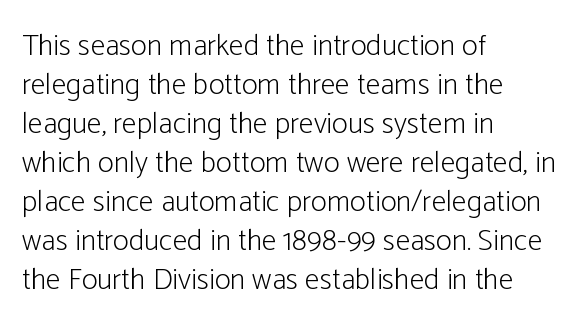
Letters rest on an invisible, unmarked baseline. The lettering stays uniformly vertical, giving the passage a roman look. Regular leading. One-word summary of the alignment: left. The face used here is proportionally spaced, like ordinary book or web type. Letters have the restrained weight of plain body copy at most.
